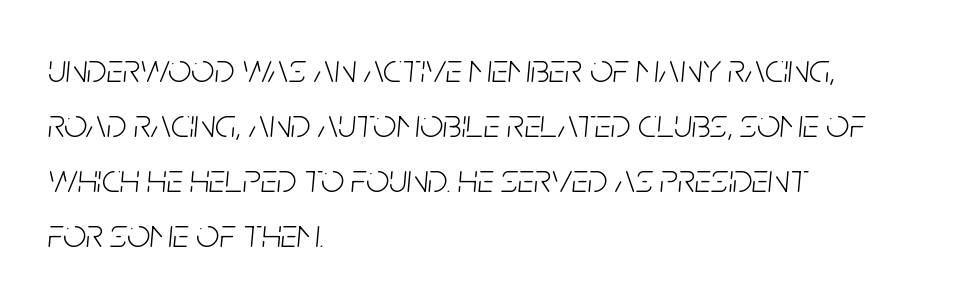
What stands out about the letter spacing? Nothing — it is the standard amount. The foot of each line stays bare and open. The rendering applies a slant to the glyphs. Think of a printed novel: that variable character pitch is what you see here.
